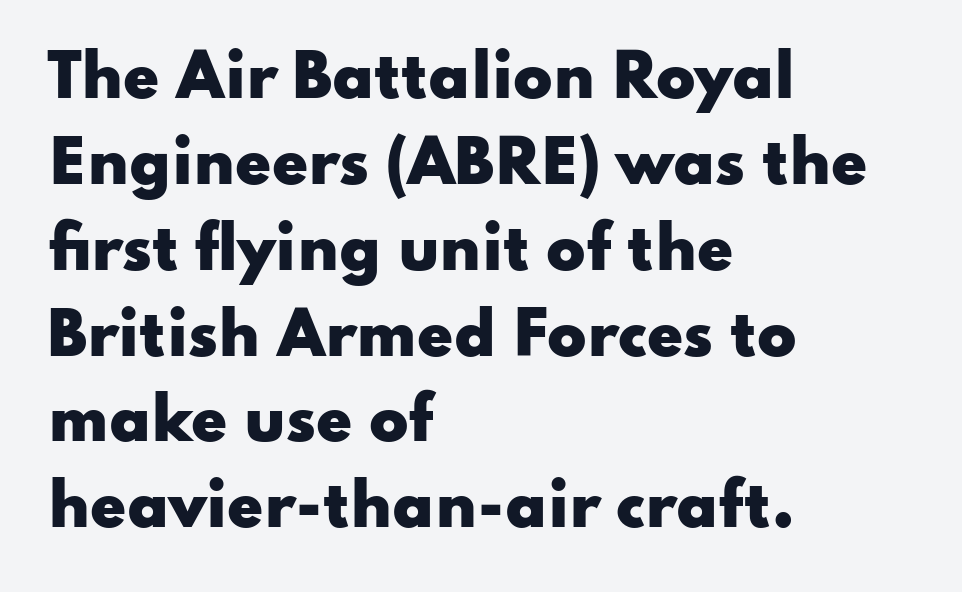
The image shows 58 px heavy, wide sans-serif type, upright; set left-aligned, normal line spacing (1.48x), normal letter spacing, not underlined; low stroke contrast and a small x-height.
